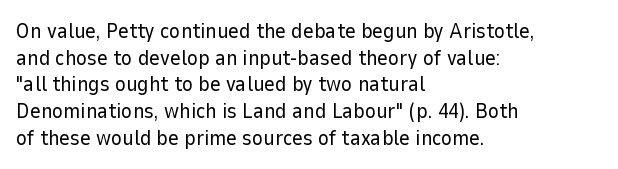
The image shows 21 px text type, upright; set left-aligned, normal line spacing (1.27x), normal letter spacing, not underlined.
